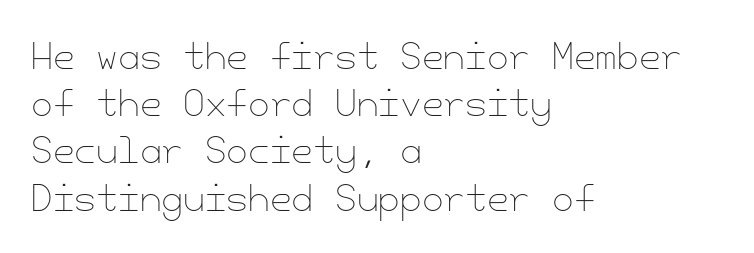
Q: Is the text bold? A: No.
Q: Is the text italic (slanted)? A: No, it is upright.
Q: Is the text underlined? A: No.
Q: How is the paragraph aligned? A: Left-aligned.
Q: Is the spacing between letters normal or unusually wide? A: Normal.
Q: Is the spacing between lines tight, normal or loose? A: Normal.
Q: Width (condensed, normal, or wide)? A: Normal.
Q: Stroke contrast? A: Low.
Q: x-height? A: Small.
